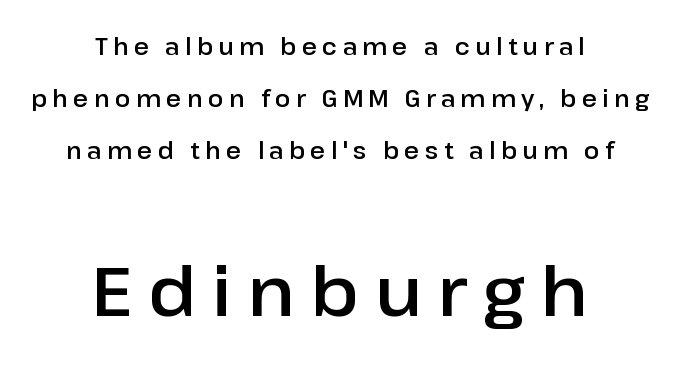
The image shows 69 px sans-serif type, upright; set centered, loose line spacing (2.27x), unusually wide letter spacing (+0.23 em), not underlined; the second (bottom) block is 3.0x larger; low stroke contrast and a medium x-height.
